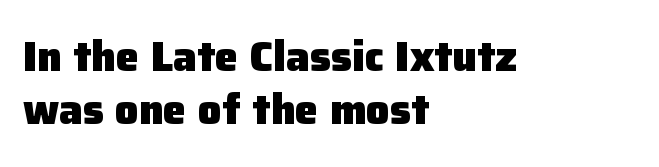
Q: Is the text bold? A: Yes.
Q: Is the text italic (slanted)? A: No, it is upright.
Q: Is the typeface a serif or a sans-serif typeface? A: Sans-serif.
Q: Is the text underlined? A: No.
Q: How is the paragraph aligned? A: Left-aligned.
Q: Is the spacing between letters normal or unusually wide? A: Normal.
Q: Is the spacing between lines tight, normal or loose? A: Normal.
Q: Width (condensed, normal, or wide)? A: Normal.
Q: Stroke contrast? A: Low.
Q: x-height? A: Medium.
Q: Monospaced? A: No.
